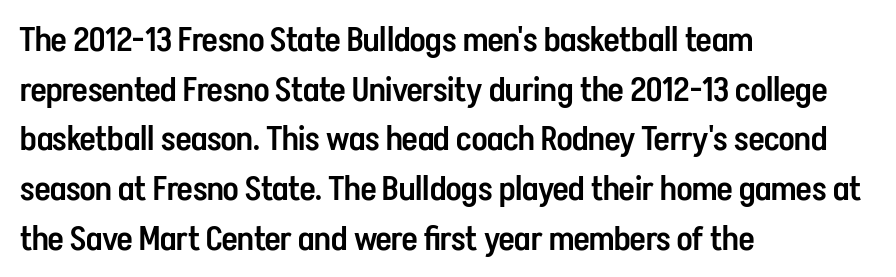
{"serif": "no", "italic": "no", "bold": "semi", "weight": "semibold", "width": "condensed", "stroke_contrast": "low", "x_height": "medium", "monospaced": "no", "underline": "no", "align": "left", "line_spacing": "normal", "line_spacing_ratio": 1.46, "letter_spacing": "normal", "letter_spacing_em": 0.0, "glyph_px": 34}
